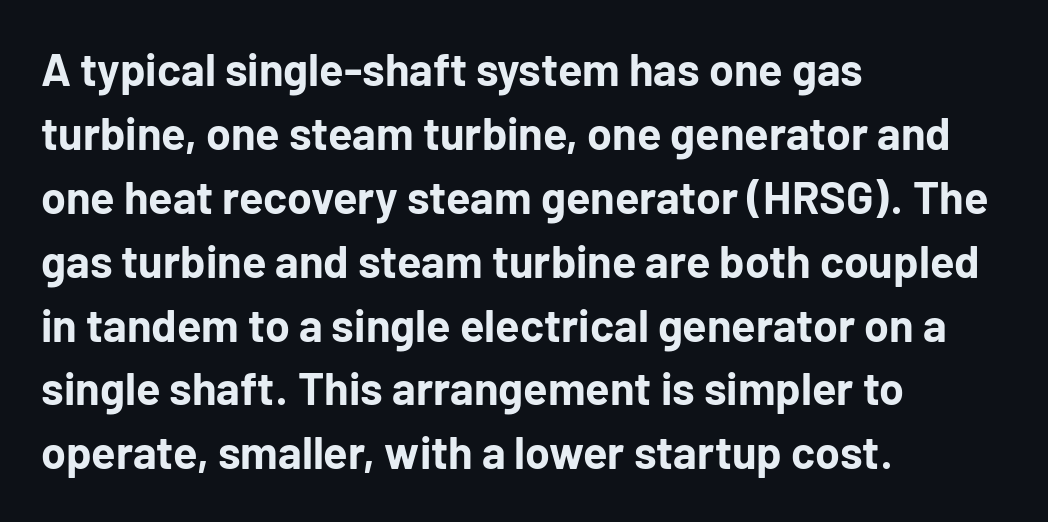
The image shows 45 px bold sans-serif type, upright; set left-aligned, normal line spacing (1.42x), normal letter spacing, not underlined; low stroke contrast and a medium x-height.
